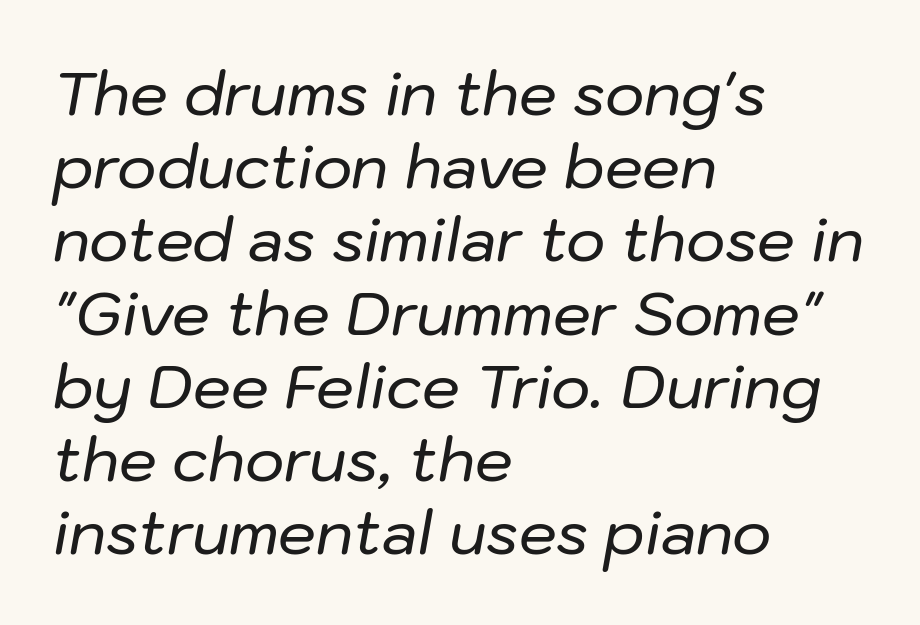
{"italic": "yes", "lean": "right", "slant_degrees": 10, "width": "normal", "stroke_contrast": "low", "x_height": "medium", "monospaced": "no", "underline": "no", "align": "left", "line_spacing_ratio": 1.22, "letter_spacing": "normal", "letter_spacing_em": 0.0, "glyph_px": 60}
